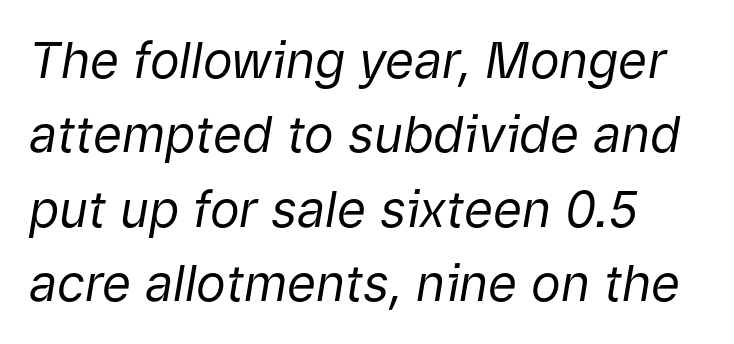
Q: Is the text bold? A: No.
Q: Is the text italic (slanted)? A: Yes, it leans right by about 9 degrees.
Q: Is the text underlined? A: No.
Q: Is the spacing between letters normal or unusually wide? A: Normal.
Q: Is the spacing between lines tight, normal or loose? A: Normal.
Q: Width (condensed, normal, or wide)? A: Normal.
Q: Stroke contrast? A: Low.
Q: x-height? A: Medium.
Q: Monospaced? A: No.
